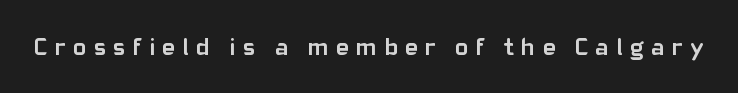
The image shows 25 px bold type, upright; set unusually wide letter spacing (+0.29 em), not underlined.
